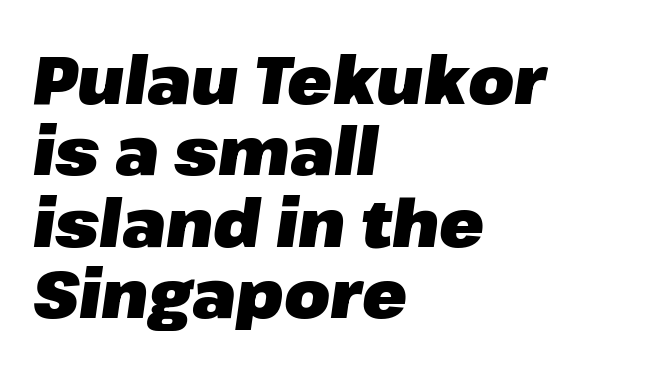
Lines of text with bare space underneath. Do the characters align in a grid? No, the font is proportional. The face used here has the dense, thick strokes of a bold. Compared with a centered layout, this one pins lines to the left instead. Slanted lettering throughout.
